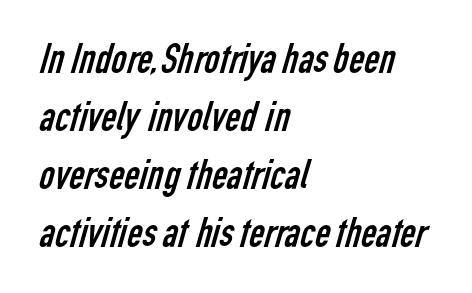
Q: Is the text bold? A: No.
Q: Is the typeface a serif or a sans-serif typeface? A: Sans-serif.
Q: Is the text underlined? A: No.
Q: How is the paragraph aligned? A: Left-aligned.
Q: Is the spacing between letters normal or unusually wide? A: Normal.
Q: Is the spacing between lines tight, normal or loose? A: Normal.
Q: Width (condensed, normal, or wide)? A: Condensed.
Q: Stroke contrast? A: Low.
Q: x-height? A: Medium.
Q: Monospaced? A: No.
